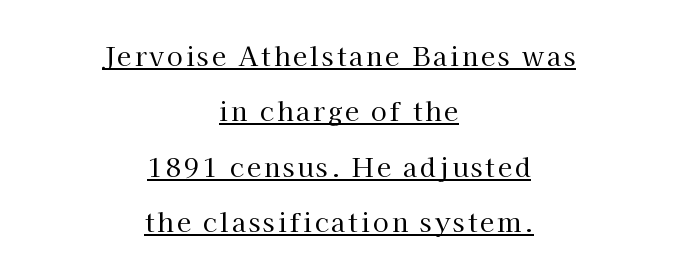
The image shows 26 px text type, upright; set centered, loose line spacing (2.13x), underlined.
